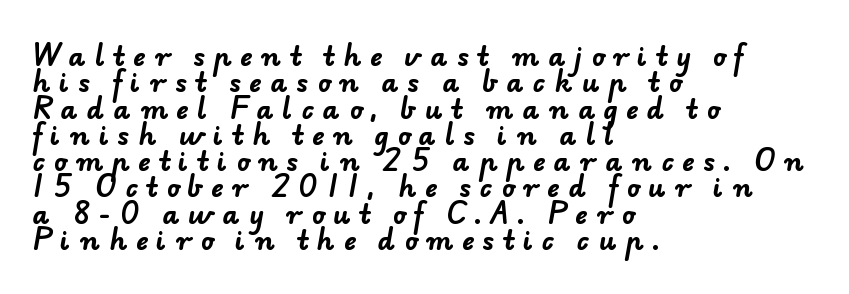
{"bold": "yes", "underline": "no", "align": "left", "line_spacing": "tight", "line_spacing_ratio": 1.01, "letter_spacing": "wide", "letter_spacing_em": 0.34, "glyph_px": 26}
